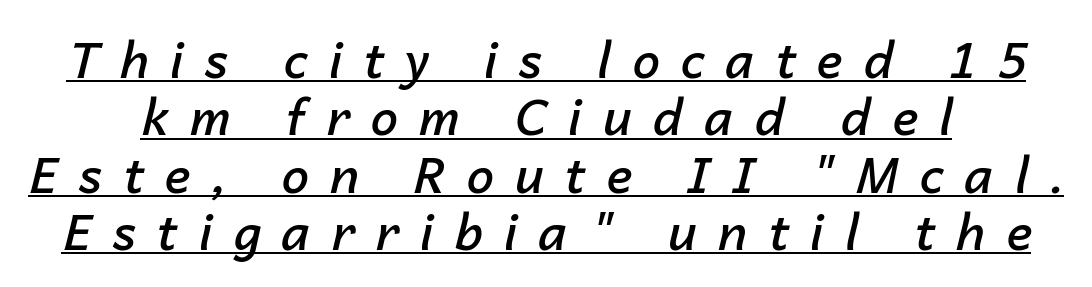
This rendering widens character spacing well past its baseline value. Like a heading marked for emphasis, these lines bear an underscore. A somewhat darkened texture: the type is semibold rather than bold. Think of a printed novel: that variable character pitch is what you see here. The face used here has a pronounced slope to its letters.
